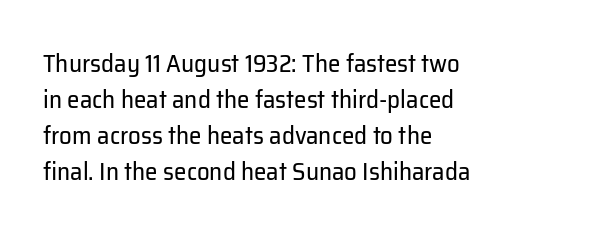
{"italic": "no", "bold": "no", "underline": "no", "align": "left", "line_spacing": "normal", "line_spacing_ratio": 1.44, "letter_spacing": "normal", "letter_spacing_em": 0.0, "glyph_px": 25}
